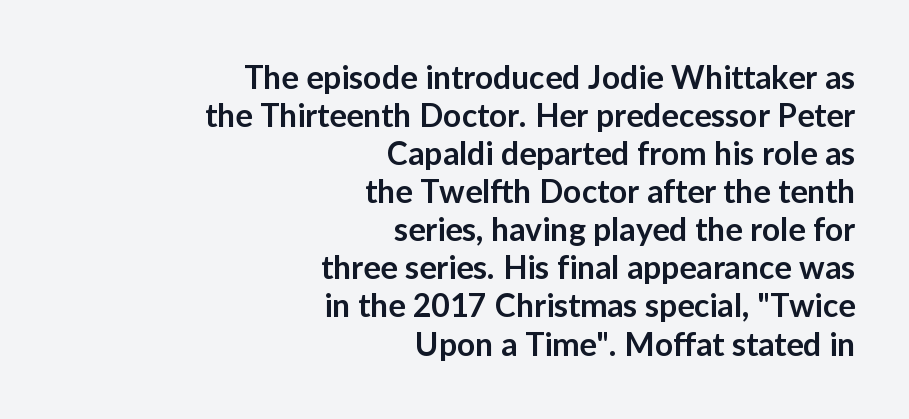
{"serif": "no", "italic": "no", "bold": "semi", "weight": "semibold", "width": "normal", "stroke_contrast": "low", "x_height": "medium", "monospaced": "no", "underline": "no", "align": "right", "line_spacing_ratio": 1.19, "letter_spacing": "normal", "letter_spacing_em": 0.0, "glyph_px": 32}
